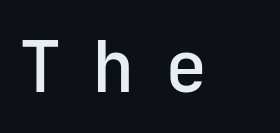
{"serif": "no", "italic": "no", "width": "normal", "stroke_contrast": "low", "x_height": "medium", "monospaced": "yes", "underline": "no", "letter_spacing": "wide", "letter_spacing_em": 0.43, "glyph_px": 71}
